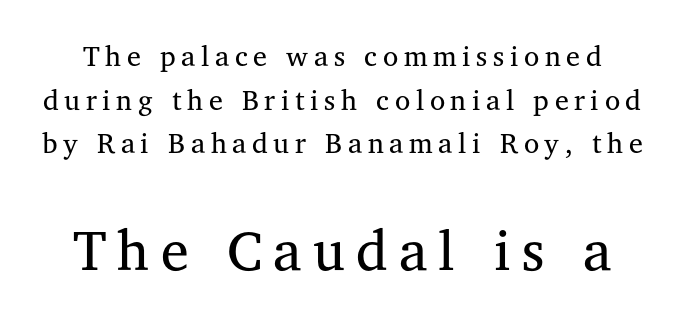
Honestly, the letter spacing is so wide it's the main thing you notice. A typesetter would call this leading conventional body-copy spacing. No italicization has been applied; the sample stays upright. A student would notice the bottom passage is typeset larger than what precedes it.
